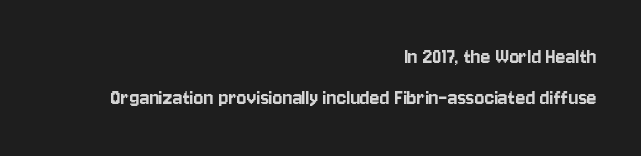
The image shows 23 px text type, upright; set right-aligned, line spacing 1.8x, normal letter spacing, not underlined.
